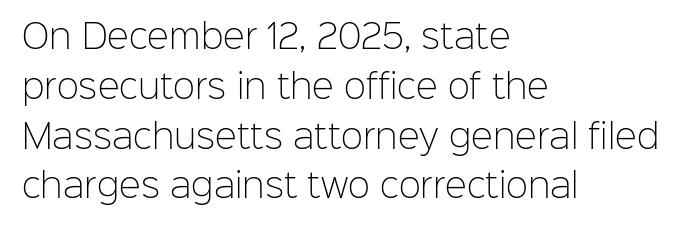
Just letters on the line, the space beneath them empty. Left-aligned paragraph, ragged on the right. No italicization has been applied; the sample stays upright. This sample uses a sans-serif face. Heaviness? Minimal to ordinary, like unemphasized prose.
